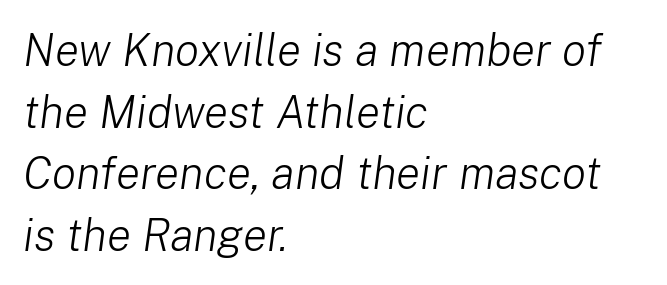
The image shows 45 px light type, italic (leaning right); set left-aligned, normal line spacing (1.37x), normal letter spacing, not underlined; low stroke contrast and a medium x-height.
